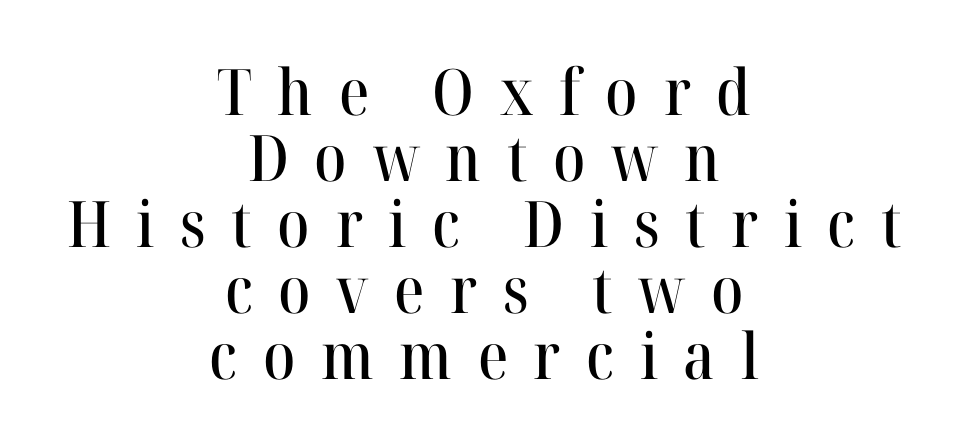
Does the copy run flush right? No — it is centered line by line. The strip under each line holds only bare page. Interline gaps are noticeably narrow in this sample. Do the characters align in a grid? No, the font is proportional. Quick note: not italic, upright. Examine the stroke ends and you'll spot serifs.
